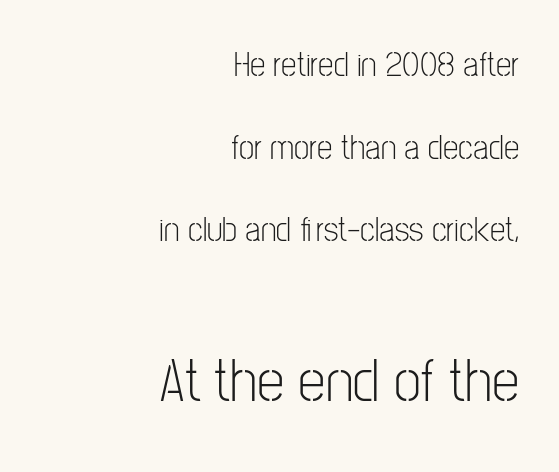
The image shows 62 px light, condensed sans-serif type, upright; set right-aligned, loose line spacing (2.36x), normal letter spacing, not underlined; the second (bottom) block is 1.77x larger; low stroke contrast and a medium x-height.
